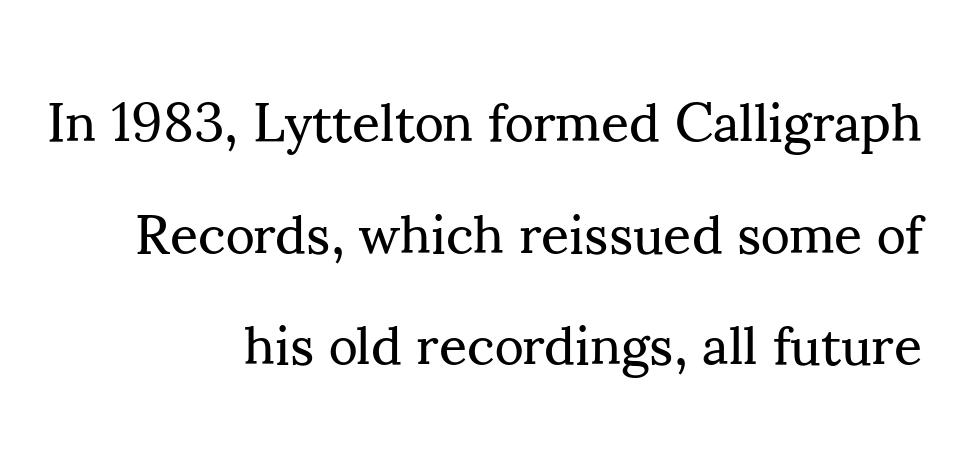
{"serif": "yes", "italic": "no", "bold": "no", "weight": "regular", "width": "normal", "stroke_contrast": "medium", "x_height": "small", "monospaced": "no", "underline": "no", "align": "right", "line_spacing": "loose", "line_spacing_ratio": 2.03, "letter_spacing": "normal", "letter_spacing_em": 0.0, "glyph_px": 55}
